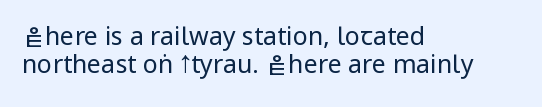
Q: Is the text bold? A: No.
Q: Is the text italic (slanted)? A: No, it is upright.
Q: Is the text underlined? A: No.
Q: How is the paragraph aligned? A: Left-aligned.
Q: Is the spacing between letters normal or unusually wide? A: Normal.
Q: Is the spacing between lines tight, normal or loose? A: Tight.
